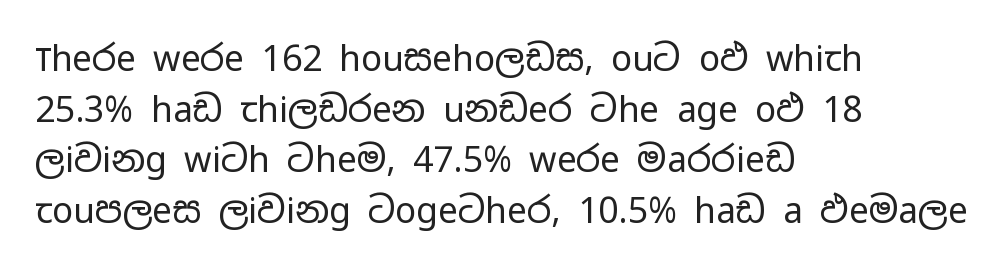
Q: Is the text bold? A: No.
Q: Is the text italic (slanted)? A: No, it is upright.
Q: Is the typeface a serif or a sans-serif typeface? A: Sans-serif.
Q: Is the text underlined? A: No.
Q: How is the paragraph aligned? A: Left-aligned.
Q: Is the spacing between letters normal or unusually wide? A: Normal.
Q: Is the spacing between lines tight, normal or loose? A: Normal.
Q: Width (condensed, normal, or wide)? A: Wide.
Q: Stroke contrast? A: Low.
Q: x-height? A: Medium.
Q: Monospaced? A: No.
